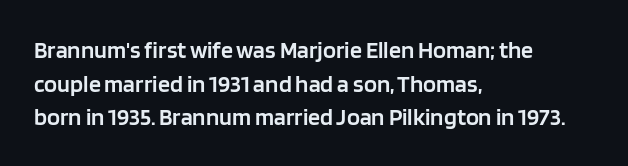
Tall strokes in this sample are plumb rather than angled. Honestly, the letter spacing is just normal — you wouldn't notice it. The foot of each line stays bare and open. The passage shown is semibold, sitting just below true bold. The space between consecutive lines is moderate.
